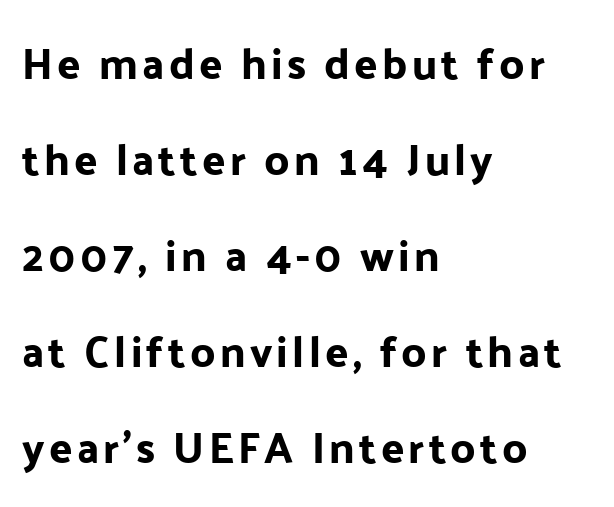
Q: Is the text italic (slanted)? A: No, it is upright.
Q: Is the typeface a serif or a sans-serif typeface? A: Sans-serif.
Q: Is the text underlined? A: No.
Q: How is the paragraph aligned? A: Left-aligned.
Q: Is the spacing between lines tight, normal or loose? A: Loose.
Q: Width (condensed, normal, or wide)? A: Normal.
Q: Stroke contrast? A: Low.
Q: x-height? A: Medium.
Q: Monospaced? A: No.
